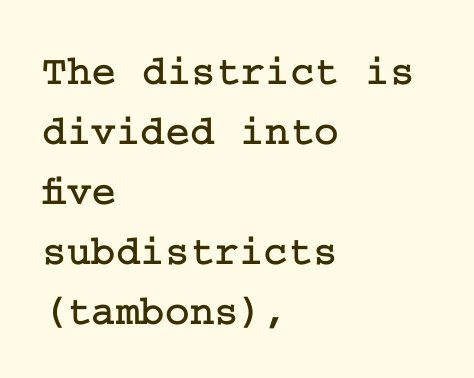
This rendering employs a face with finishing strokes, i.e., a serif. Normally led — the rows are evenly, conventionally spaced. Is the letter spacing exaggerated? No — it looks like the ordinary default. Italic? Not at all — the glyphs are vertical. Has an underline been added? It has not.
